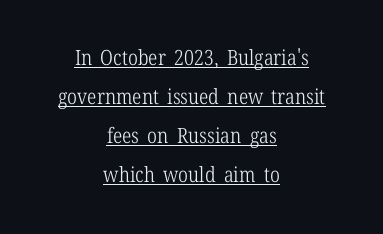
{"italic": "no", "bold": "no", "underline": "yes", "align": "center", "line_spacing_ratio": 1.86, "letter_spacing": "normal", "letter_spacing_em": 0.0, "glyph_px": 21}
